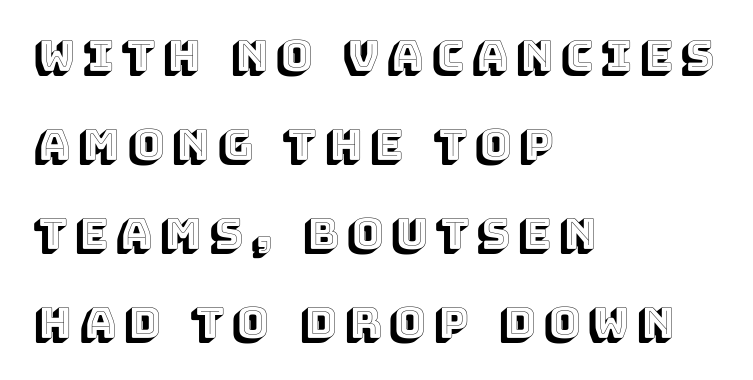
This sample trades compactness for vertical openness between lines. Style check: upright. These lines are set flush left with a ragged right edge. Display-style spreading of the glyphs; the letterfit is very open. Do the characters align in a grid? No, the font is proportional.
